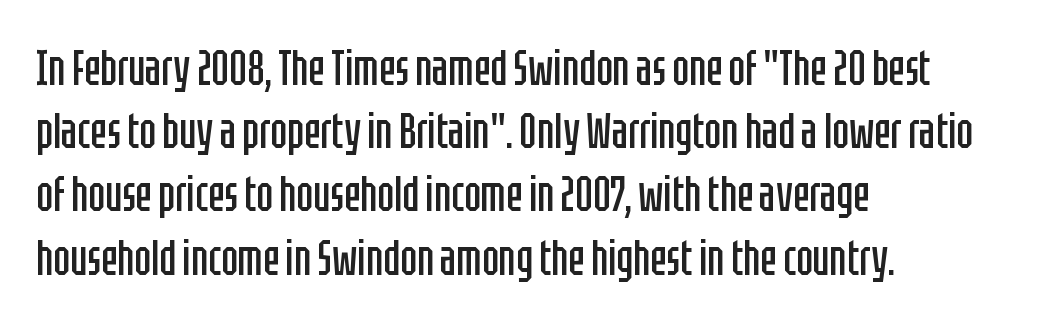
The image shows 49 px regular-weight, condensed sans-serif type, upright; set left-aligned, normal line spacing (1.29x), normal letter spacing, not underlined; low stroke contrast and a large x-height.
